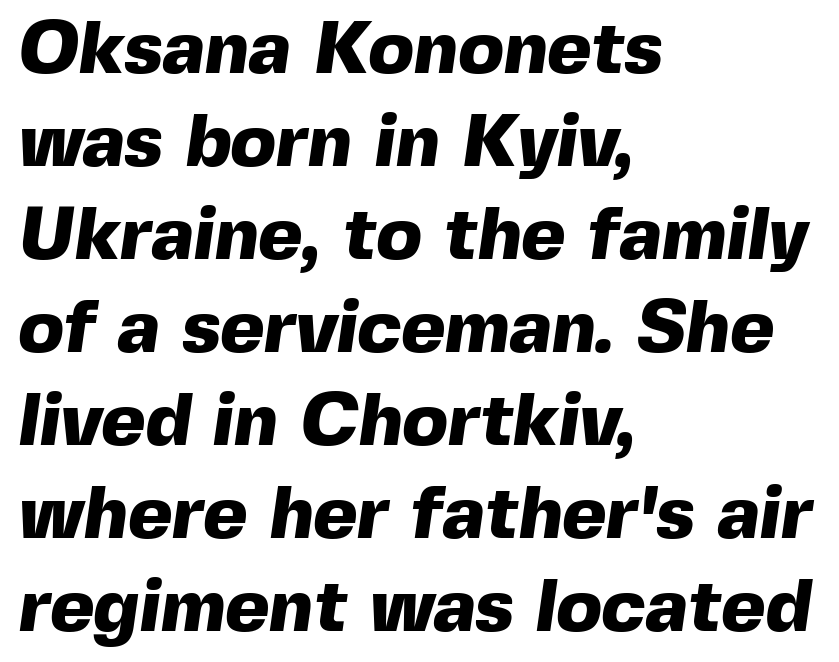
{"serif": "no", "bold": "yes", "weight": "heavy", "width": "normal", "x_height": "medium", "monospaced": "no", "underline": "no", "align": "left", "line_spacing_ratio": 1.24, "letter_spacing": "normal", "letter_spacing_em": 0.0, "glyph_px": 75}
